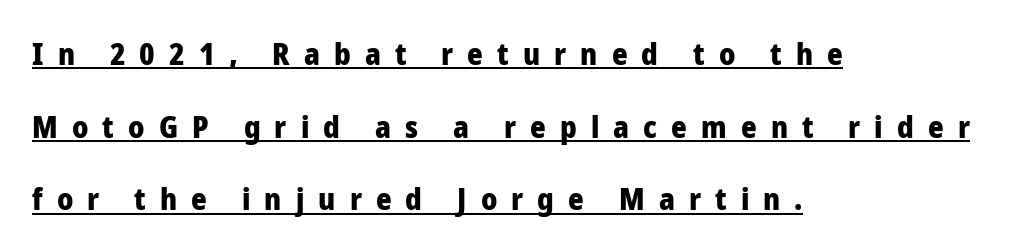
Q: Is the text bold? A: Yes.
Q: Is the text italic (slanted)? A: No, it is upright.
Q: Is the typeface a serif or a sans-serif typeface? A: Sans-serif.
Q: Is the text underlined? A: Yes.
Q: How is the paragraph aligned? A: Left-aligned.
Q: Is the spacing between letters normal or unusually wide? A: Unusually wide.
Q: Is the spacing between lines tight, normal or loose? A: Loose.
Q: Width (condensed, normal, or wide)? A: Normal.
Q: Stroke contrast? A: Low.
Q: x-height? A: Medium.
Q: Monospaced? A: No.
